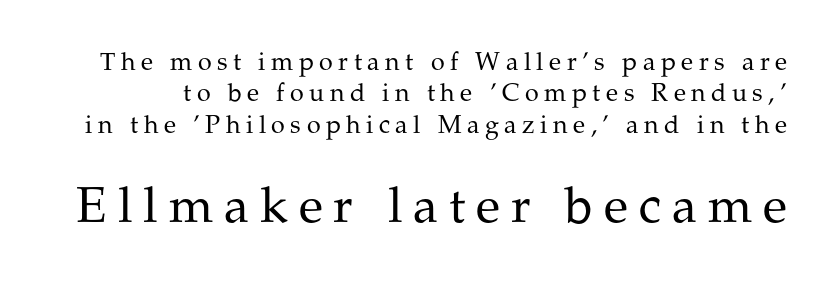
{"serif": "yes", "italic": "no", "bold": "no", "weight": "regular", "width": "normal", "stroke_contrast": "medium", "x_height": "medium", "monospaced": "no", "underline": "no", "line_spacing": "normal", "line_spacing_ratio": 1.26, "letter_spacing": "wide", "letter_spacing_em": 0.22, "larger_block": "second", "size_ratio": 2.0, "glyph_px": 50}
